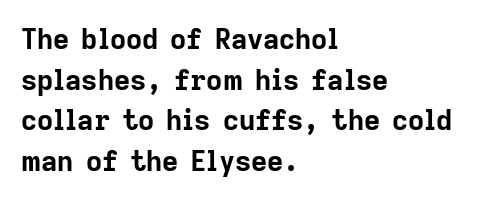
Q: Is the text bold? A: Yes.
Q: Is the text italic (slanted)? A: No, it is upright.
Q: Is the typeface a serif or a sans-serif typeface? A: Sans-serif.
Q: Is the text underlined? A: No.
Q: How is the paragraph aligned? A: Left-aligned.
Q: Is the spacing between letters normal or unusually wide? A: Normal.
Q: Is the spacing between lines tight, normal or loose? A: Normal.
Q: Width (condensed, normal, or wide)? A: Normal.
Q: Stroke contrast? A: Low.
Q: x-height? A: Medium.
Q: Monospaced? A: No.
